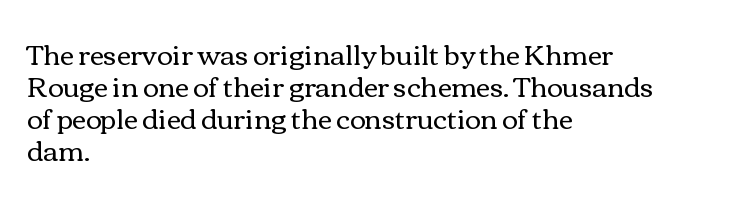
Q: Is the text bold? A: No.
Q: Is the text italic (slanted)? A: No, it is upright.
Q: Is the text underlined? A: No.
Q: How is the paragraph aligned? A: Left-aligned.
Q: Is the spacing between letters normal or unusually wide? A: Normal.
